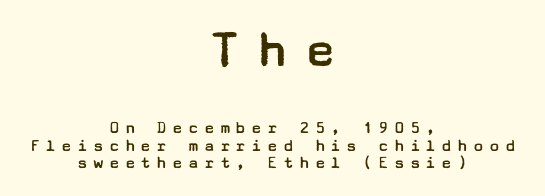
Q: Is the text bold? A: No.
Q: Is the text italic (slanted)? A: No, it is upright.
Q: Is the typeface a serif or a sans-serif typeface? A: Sans-serif.
Q: Is the text underlined? A: No.
Q: How is the paragraph aligned? A: Centered.
Q: Is the spacing between letters normal or unusually wide? A: Unusually wide.
Q: Is the spacing between lines tight, normal or loose? A: Tight.
Q: Which block of text is set in a larger size, the first (top) or the second (bottom)? A: The first (top) one.
Q: Width (condensed, normal, or wide)? A: Wide.
Q: Stroke contrast? A: Low.
Q: x-height? A: Medium.
